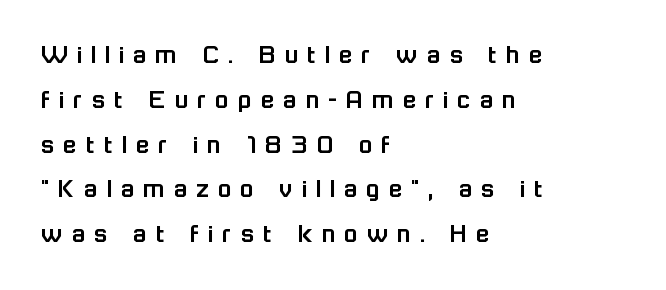
The typography opts for an upright posture over an oblique one. The area under the type is left untouched. This sample has the flowing, uneven cadence of proportional lettering. Leading: standard. Which margin do the lines hug? The left one — the right edge is uneven.
